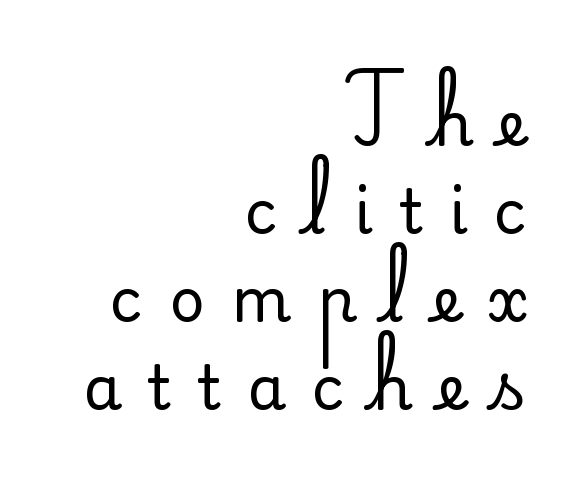
{"serif": "yes", "italic": "no", "width": "normal", "stroke_contrast": "medium", "x_height": "small", "monospaced": "no", "underline": "no", "align": "right", "line_spacing": "normal", "line_spacing_ratio": 1.42, "letter_spacing": "wide", "letter_spacing_em": 0.42, "glyph_px": 62}
